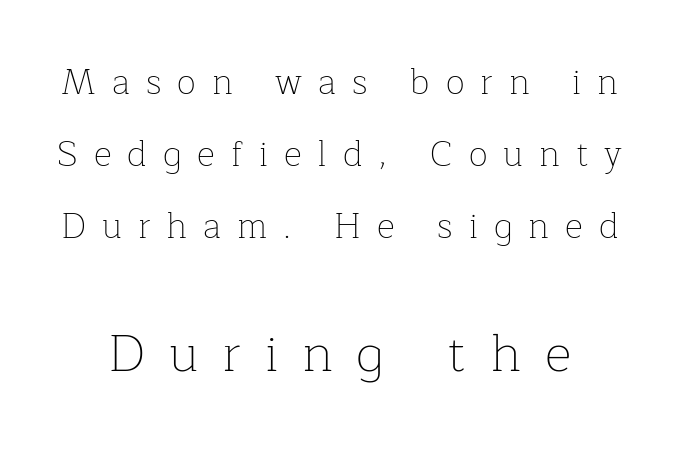
The image shows 52 px thin serif type, upright; set loose line spacing (2.06x), unusually wide letter spacing (+0.46 em), not underlined; the second (bottom) block is 1.49x larger; low stroke contrast and a medium x-height.
